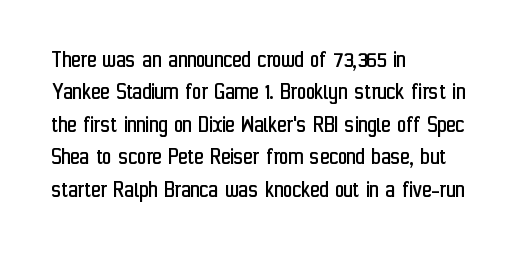
The image shows 25 px text type, upright; set left-aligned, normal line spacing (1.3x), normal letter spacing, not underlined.
